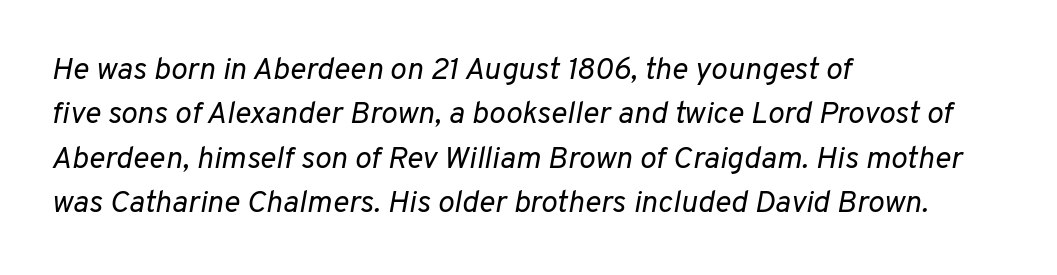
The image shows 31 px regular-weight type, italic (leaning right); set left-aligned, normal line spacing (1.43x), normal letter spacing, not underlined; low stroke contrast and a medium x-height.
